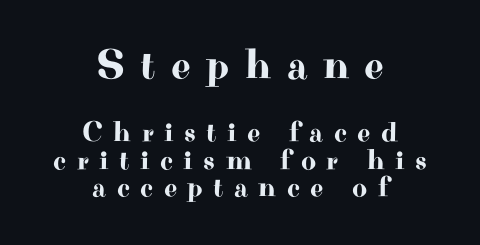
{"serif": "yes", "italic": "no", "width": "wide", "stroke_contrast": "high", "x_height": "small", "monospaced": "no", "underline": "no", "align": "center", "line_spacing": "tight", "line_spacing_ratio": 0.96, "letter_spacing": "wide", "letter_spacing_em": 0.36, "larger_block": "first", "size_ratio": 1.48, "glyph_px": 43}
